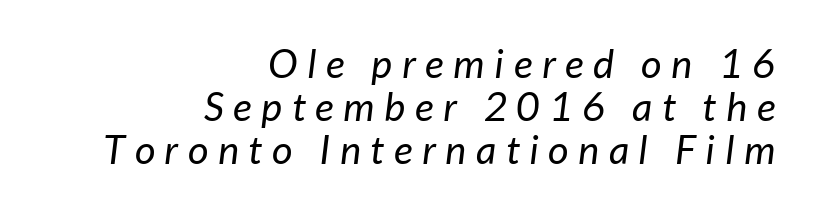
The image shows 40 px regular-weight type, italic (leaning right); set right-aligned, tight line spacing (1.08x), unusually wide letter spacing (+0.24 em), not underlined; low stroke contrast and a medium x-height.
